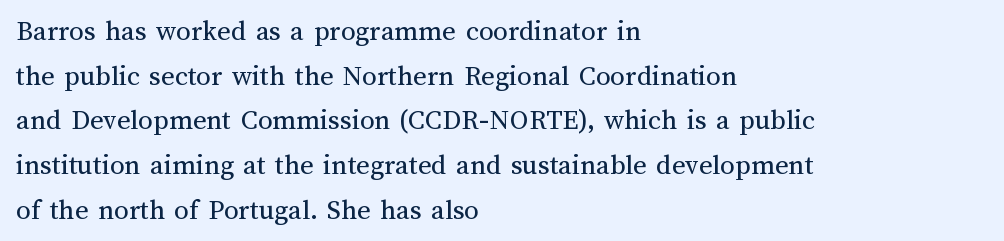
The paragraph has a hard left edge and a soft right edge. Varying glyph widths throughout — classic text-font behaviour. Glance below the letters and you will spot only blank space. Ascenders rise straight up at ninety degrees. Students, note that the glyphs here touch the page at normal intervals. Successive baselines arrive at the customary interval.
